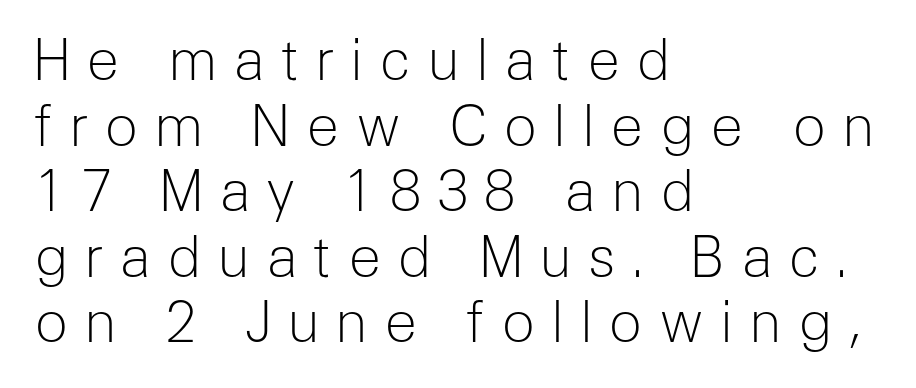
The image shows 56 px light sans-serif type, upright; set left-aligned, line spacing 1.17x, unusually wide letter spacing (+0.28 em), not underlined; low stroke contrast and a medium x-height.
